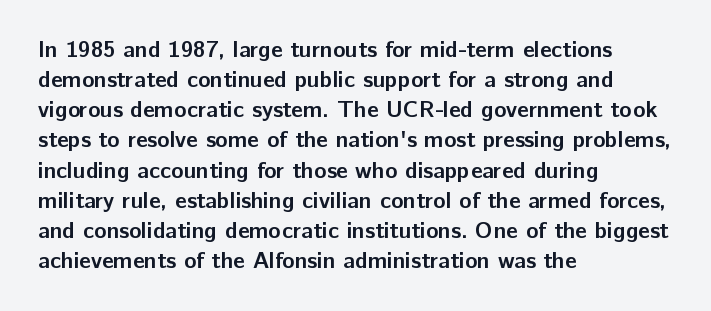
{"italic": "no", "bold": "yes", "underline": "no", "align": "left", "line_spacing": "normal", "line_spacing_ratio": 1.31, "letter_spacing": "normal", "letter_spacing_em": 0.0, "glyph_px": 23}
